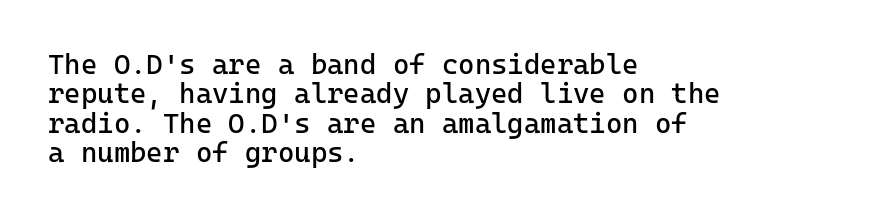
Letters have the restrained weight of plain body copy at most. The line texture is even and compact thanks to regular tracking. Has an underline been added? It has not. Type style note: lacks serifs. Visually the block forms a straight wall on the left and a jagged coastline on the right.
